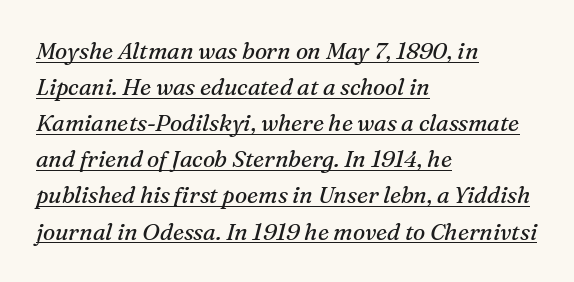
The image shows 23 px text type, italic (leaning right); set left-aligned, normal line spacing (1.57x), normal letter spacing, underlined.
